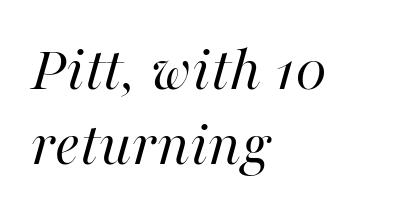
Reading down the block, your eye returns to a fixed left position each line. Italic: yes, the glyphs are oblique. Reading down the column, the eye jumps only a short way to each next line. Letters have the restrained weight of plain body copy at most. The letters advance in unequal steps, a hallmark of proportional type.
